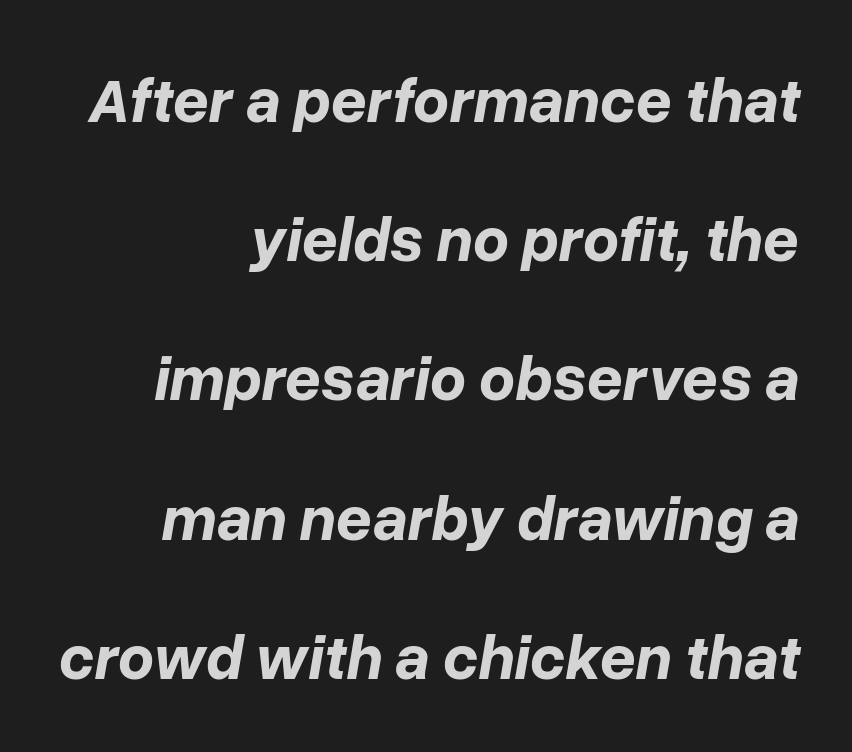
Q: Is the text bold? A: Yes.
Q: Is the text italic (slanted)? A: Yes, it leans right by about 10 degrees.
Q: Is the text underlined? A: No.
Q: How is the paragraph aligned? A: Right-aligned.
Q: Is the spacing between letters normal or unusually wide? A: Normal.
Q: Is the spacing between lines tight, normal or loose? A: Loose.
Q: Width (condensed, normal, or wide)? A: Normal.
Q: Stroke contrast? A: Low.
Q: x-height? A: Medium.
Q: Monospaced? A: No.
